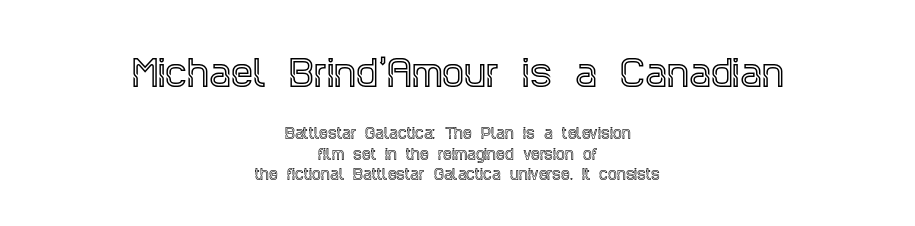
The image shows 35 px condensed serif type, upright; set centered, normal line spacing (1.48x), normal letter spacing, not underlined; the first (top) block is 2.5x larger; a large x-height.
